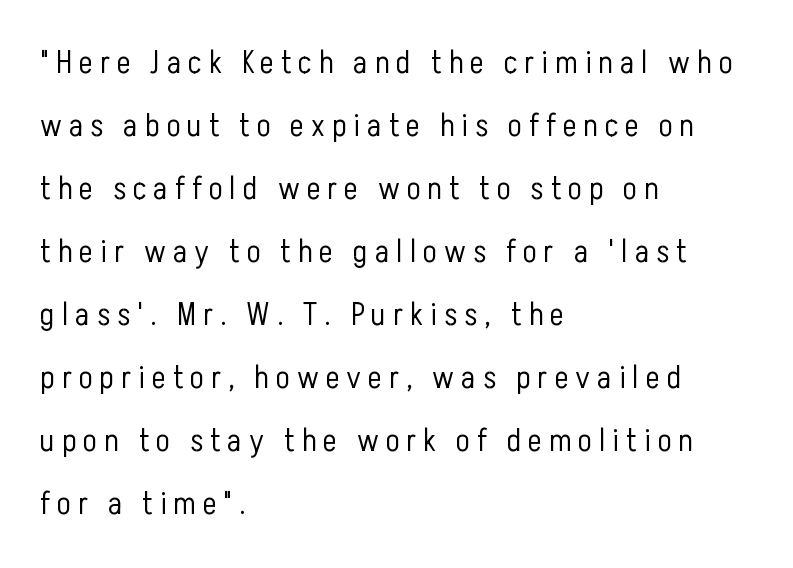
{"serif": "no", "italic": "no", "bold": "no", "weight": "light", "width": "condensed", "stroke_contrast": "low", "x_height": "medium", "monospaced": "no", "underline": "no", "align": "left", "line_spacing": "loose", "line_spacing_ratio": 1.91, "letter_spacing": "wide", "letter_spacing_em": 0.21, "glyph_px": 33}
